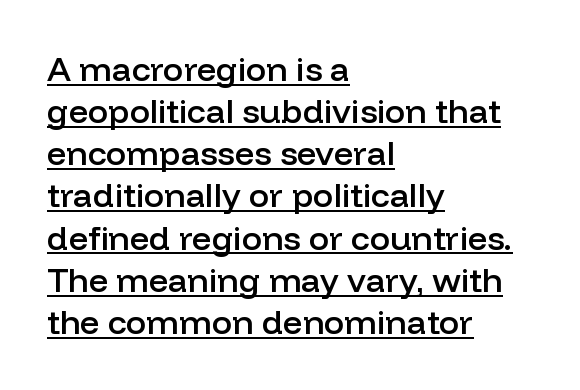
Q: Is the text bold? A: Semi-bold.
Q: Is the text italic (slanted)? A: No, it is upright.
Q: Is the typeface a serif or a sans-serif typeface? A: Sans-serif.
Q: Is the text underlined? A: Yes.
Q: How is the paragraph aligned? A: Left-aligned.
Q: Is the spacing between letters normal or unusually wide? A: Normal.
Q: Width (condensed, normal, or wide)? A: Normal.
Q: Stroke contrast? A: Low.
Q: x-height? A: Medium.
Q: Monospaced? A: No.
